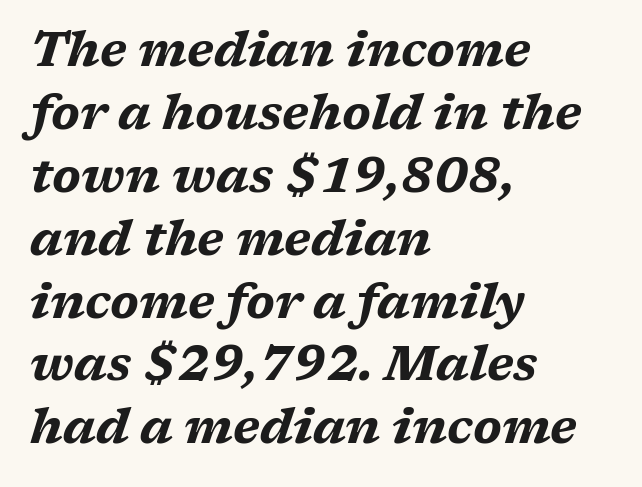
Each new line begins a customary step beneath the previous one. Caption: multi-line text, flush left, ragged right. The axis of the letterforms is tilted away from vertical. Descenders are the only things crossing below the line.
